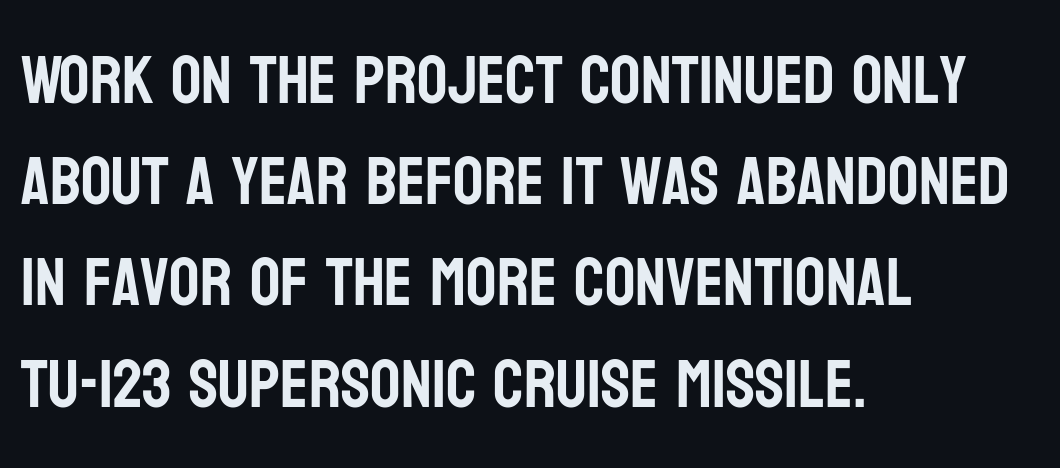
Vertically, the passage feels balanced, rows spaced as you'd expect. Vertical strokes here are truly vertical. The letterforms sit shoulder to shoulder at normal distance. Notice how the passage keeps a crisp vertical edge on the left only.
